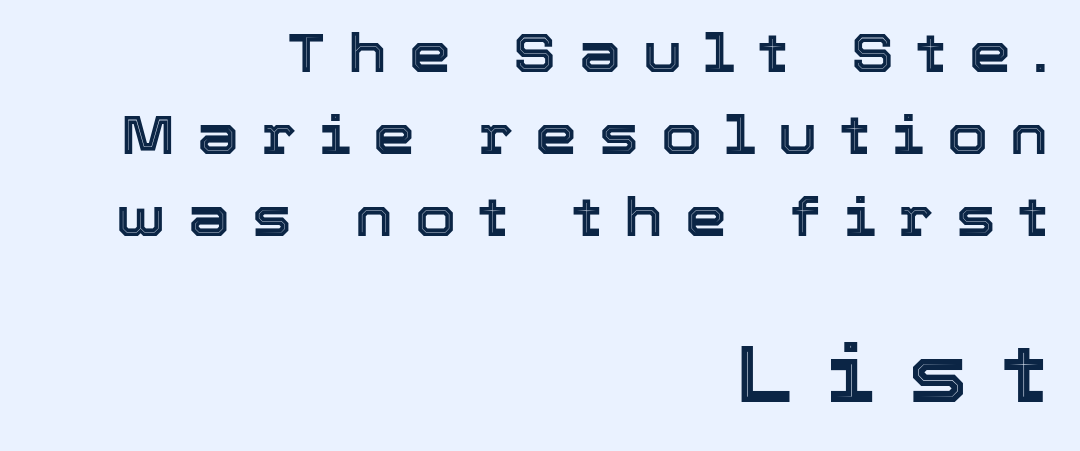
{"italic": "no", "width": "normal", "x_height": "medium", "monospaced": "no", "underline": "no", "align": "right", "line_spacing": "normal", "line_spacing_ratio": 1.55, "letter_spacing": "wide", "letter_spacing_em": 0.42, "larger_block": "second", "size_ratio": 1.51, "glyph_px": 80}
